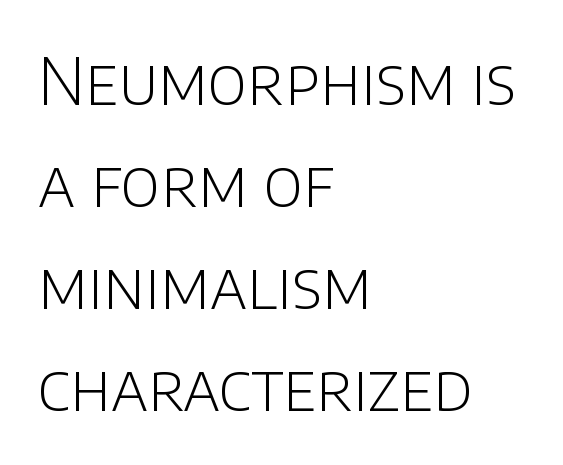
{"serif": "no", "italic": "no", "bold": "no", "weight": "light", "width": "normal", "stroke_contrast": "low", "x_height": "large", "monospaced": "no", "underline": "no", "align": "left", "line_spacing": "normal", "line_spacing_ratio": 1.57, "letter_spacing": "normal", "letter_spacing_em": 0.0, "glyph_px": 65}
